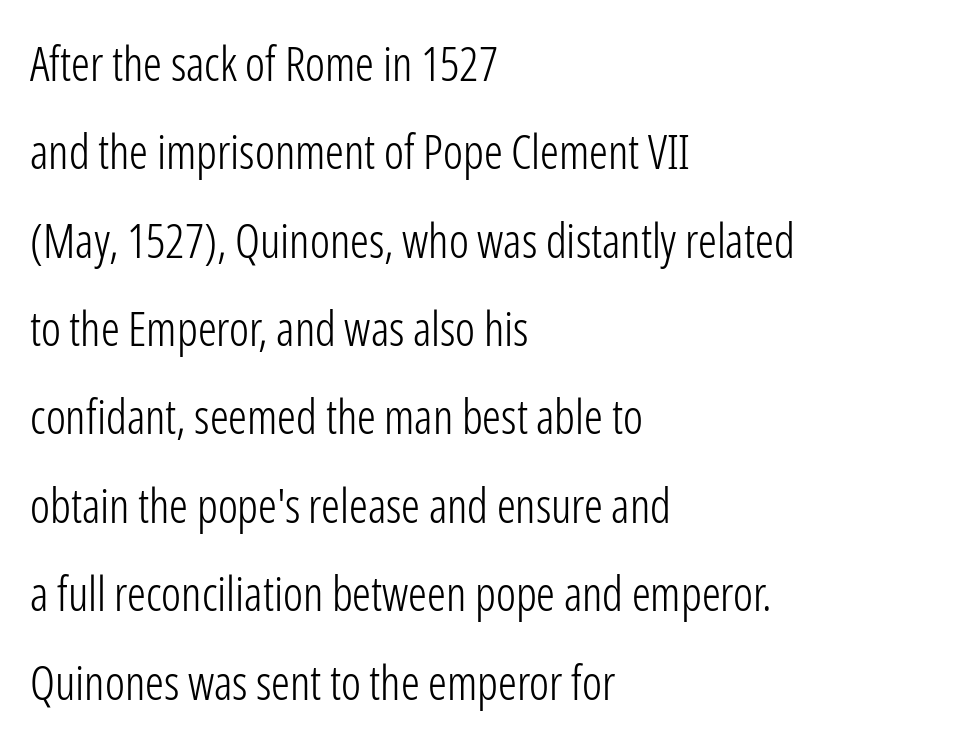
{"serif": "no", "italic": "no", "bold": "no", "weight": "light", "width": "condensed", "stroke_contrast": "low", "x_height": "medium", "monospaced": "no", "underline": "no", "align": "left", "line_spacing_ratio": 1.88, "letter_spacing": "normal", "letter_spacing_em": 0.0, "glyph_px": 47}
